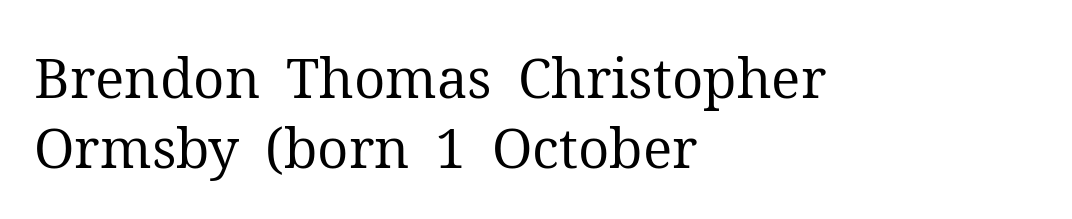
Rule under the text: the space is simply empty. This rendering leaves character spacing at its baseline value. When letters stand straight like this, we call the style roman or upright. Reading down the column, the eye jumps a familiar distance to each next line. Caption: face not bold, strokes unweighted. The rendering anchors every line to the left-hand side.
